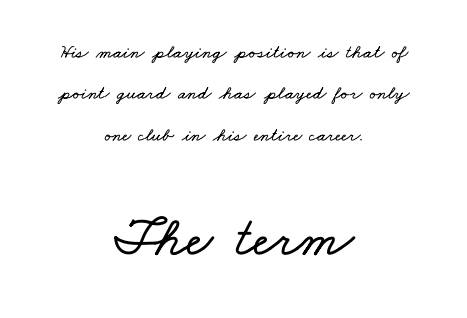
Q: Is the text underlined? A: No.
Q: How is the paragraph aligned? A: Centered.
Q: Is the spacing between letters normal or unusually wide? A: Normal.
Q: Is the spacing between lines tight, normal or loose? A: Loose.
Q: Which block of text is set in a larger size, the first (top) or the second (bottom)? A: The second (bottom) one.
Q: Width (condensed, normal, or wide)? A: Wide.
Q: Stroke contrast? A: Low.
Q: x-height? A: Small.
Q: Monospaced? A: No.
